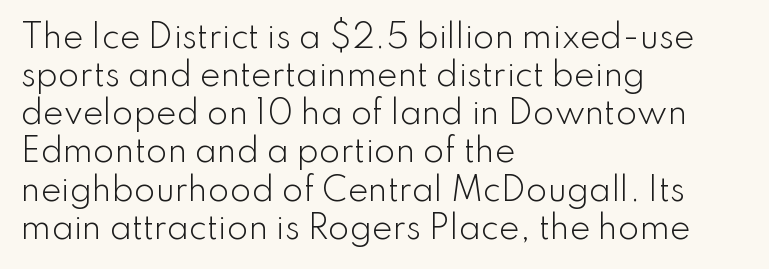
Decoration check: the copy has no underline. Observe the ordinary spacing: letters are neighbours, not strangers. Here the designer chose a conventional face with non-uniform glyph widths. The typography opts for an upright posture over an oblique one.
